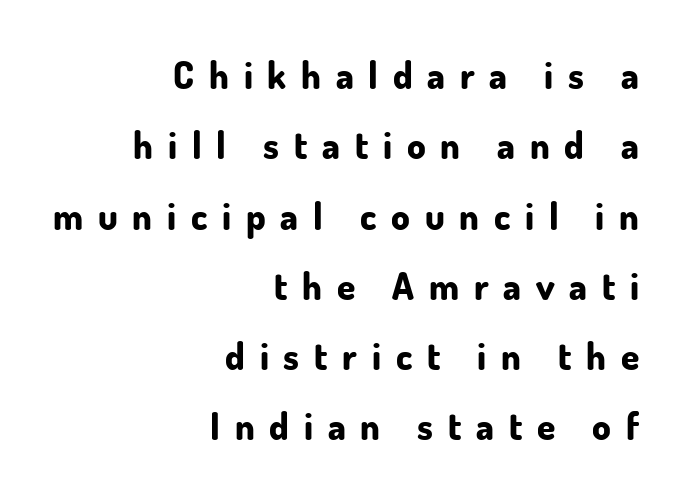
A roman cut, with each character standing at attention. Any mark beneath the type? The region is blank. A typesetter would call this heavily tracked-out type. The letters are bold, with thick, heavy strokes. Vertically, the passage feels expansive, rows floating well apart. Leftover space on each line is placed entirely before the opening word.
